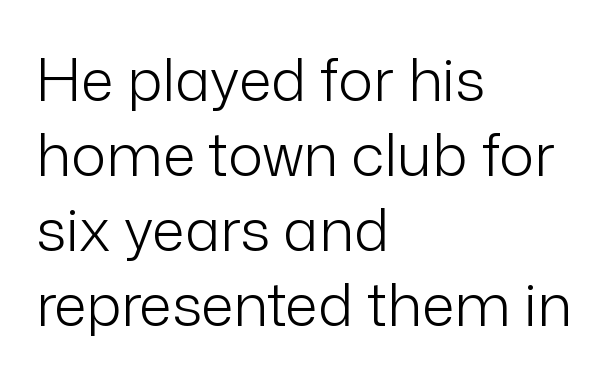
Q: Is the text bold? A: No.
Q: Is the text italic (slanted)? A: No, it is upright.
Q: Is the typeface a serif or a sans-serif typeface? A: Sans-serif.
Q: Is the text underlined? A: No.
Q: How is the paragraph aligned? A: Left-aligned.
Q: Is the spacing between letters normal or unusually wide? A: Normal.
Q: Is the spacing between lines tight, normal or loose? A: Normal.
Q: Width (condensed, normal, or wide)? A: Normal.
Q: Stroke contrast? A: Low.
Q: x-height? A: Medium.
Q: Monospaced? A: No.
